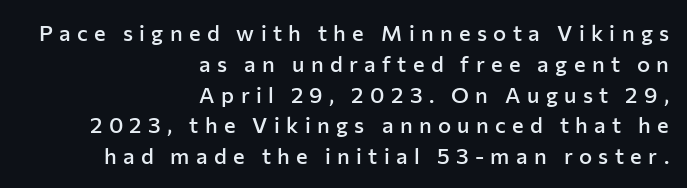
The image shows 22 px text type, upright; set right-aligned, normal line spacing (1.4x), unusually wide letter spacing (+0.29 em), not underlined.
